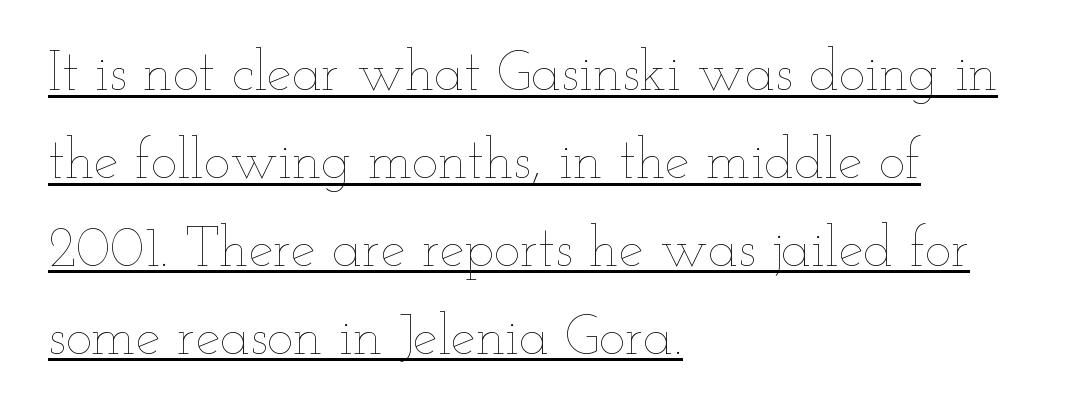
The sample's only ornament is a line tracing under the words. The passage shown is typed in a proportional face where columns would drift. Is there much room between lines? A standard amount, neither cramped nor airy. Posture: vertical. Look at the tracking — it's just the regular setting, nothing added.
